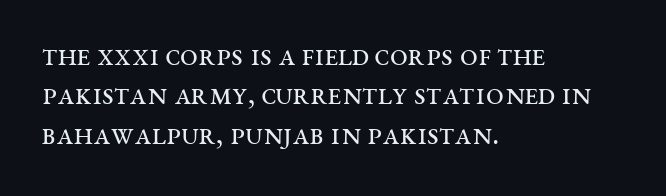
This rendering features lettering with no underline. Vertical strokes here are truly vertical. The passage shown is typed in a proportional face where columns would drift. This sample is left-justified, so line endings fall wherever the words run out.
